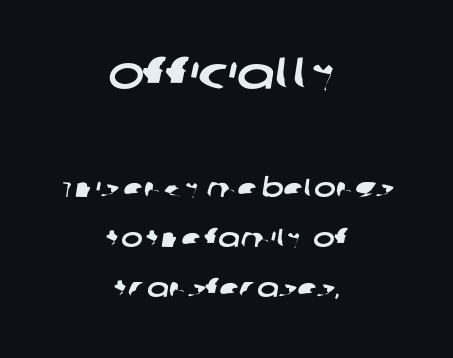
The image shows 45 px wide sans-serif type; set centered, loose line spacing (1.92x), normal letter spacing, not underlined; the first (top) block is 1.73x larger; low stroke contrast and a large x-height.
